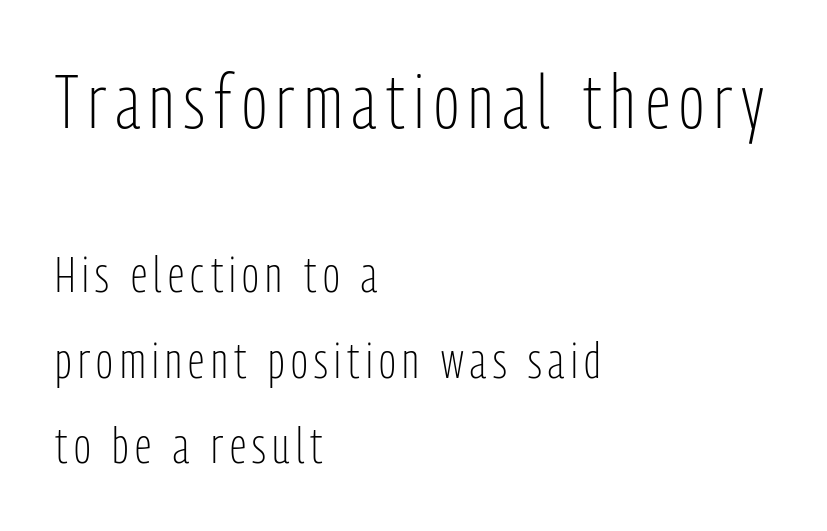
{"serif": "no", "italic": "no", "bold": "no", "weight": "light", "width": "condensed", "stroke_contrast": "low", "x_height": "medium", "monospaced": "no", "underline": "no", "align": "left", "line_spacing_ratio": 1.71, "larger_block": "first", "size_ratio": 1.5, "glyph_px": 75}
